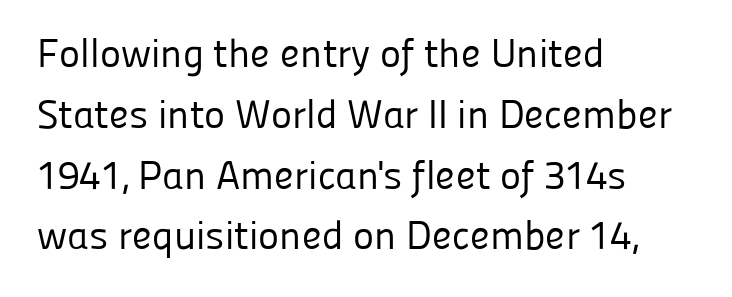
Q: Is the text bold? A: No.
Q: Is the text italic (slanted)? A: No, it is upright.
Q: Is the typeface a serif or a sans-serif typeface? A: Sans-serif.
Q: Is the text underlined? A: No.
Q: How is the paragraph aligned? A: Left-aligned.
Q: Is the spacing between letters normal or unusually wide? A: Normal.
Q: Is the spacing between lines tight, normal or loose? A: Normal.
Q: Width (condensed, normal, or wide)? A: Normal.
Q: Stroke contrast? A: Low.
Q: x-height? A: Medium.
Q: Monospaced? A: No.
